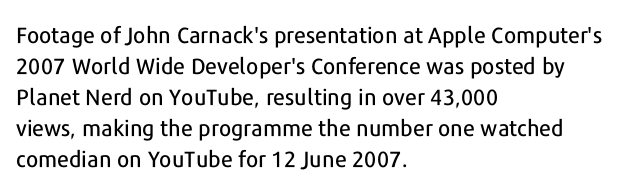
No italicization has been applied; the sample stays upright. The text block is weighted toward the left margin, trailing off unevenly rightward. Each row of text sits above clean, open space. Leading matches the norm, producing a regular column. Nobody touched the tracking dial on this one.
